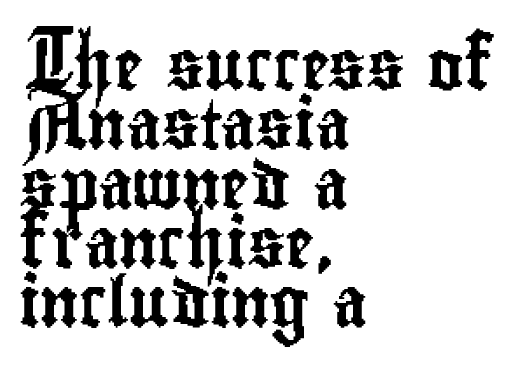
The image shows 49 px condensed sans-serif type, upright; set left-aligned, line spacing 1.21x, normal letter spacing, not underlined; low stroke contrast and a small x-height.
